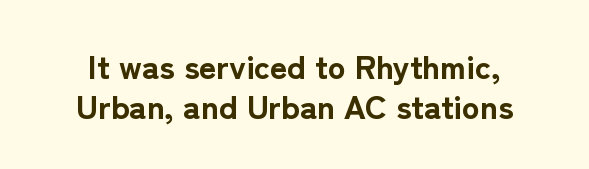
Ordinary non-slanted type is in use. Here the designer chose a conventional face with non-uniform glyph widths. On the weight axis this lands at bold, roughly 700. The passage shown has conventional tracking throughout. This rendering features lettering with no underline.
